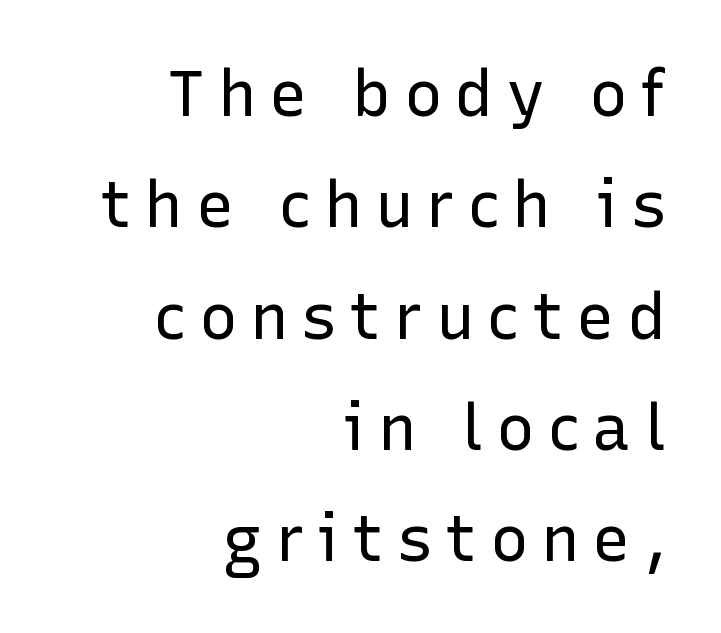
Q: Is the text bold? A: No.
Q: Is the text italic (slanted)? A: No, it is upright.
Q: Is the typeface a serif or a sans-serif typeface? A: Sans-serif.
Q: Is the text underlined? A: No.
Q: How is the paragraph aligned? A: Right-aligned.
Q: Is the spacing between letters normal or unusually wide? A: Unusually wide.
Q: Width (condensed, normal, or wide)? A: Normal.
Q: Stroke contrast? A: Low.
Q: x-height? A: Medium.
Q: Monospaced? A: No.
